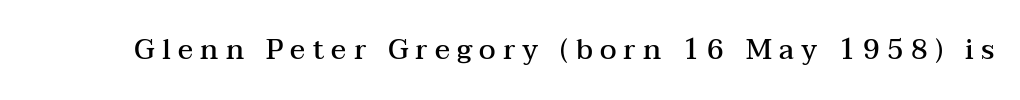
I'd describe the lettering as semibold — firm but not a full bold. The designer went with a serif here, giving each stem small feet. Here the glyphs are tracked loosely, breaking word shapes into spaced letters. Lines of text with bare space underneath.
